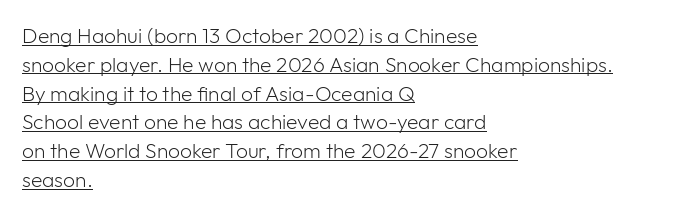
In designer terms, the underline attribute is active on this setting. Is the type heavy? It reads as light-to-regular instead. Vertically, the passage feels balanced, rows spaced as you'd expect. Is there any slant? The stems are plumb. The gaps between neighbouring characters are ordinary and unremarkable.
